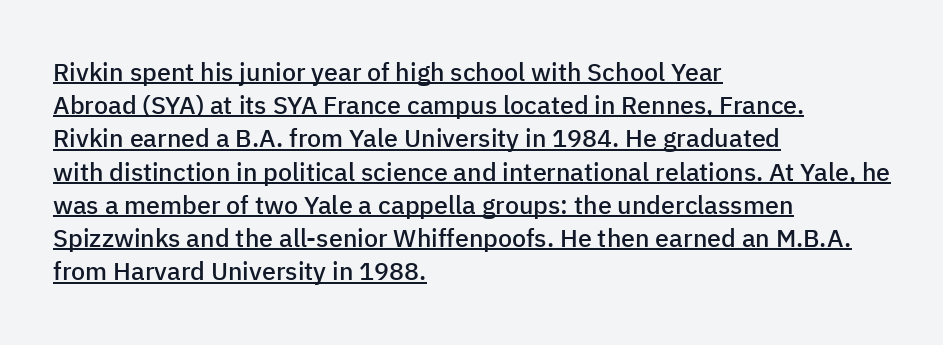
Underlining? Definitely there. A typesetter would call this leading conventional body-copy spacing. This is moderately heavy type, rendered in semibold. If you drew a ruler down the left edge, every line would touch it.
